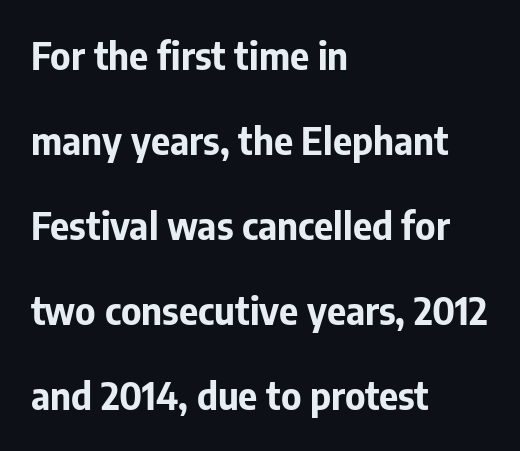
Is this a fixed-width face? No — the glyphs have proportional, varying widths. The type family on display is of the sans-serif kind. Between one letter and the next there's only the usual sliver of space. Horizontal bands of white between lines are thick stripes. Does the lettering tilt? It doesn't — this is upright.
